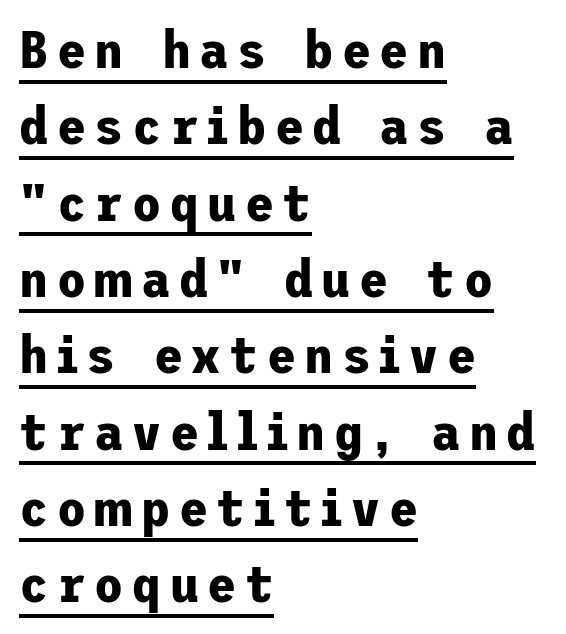
The leading is moderate, giving the passage an even texture. Weight: bold. The type family on display is of the sans-serif kind. Does a line run under the words? Yes, clearly.
